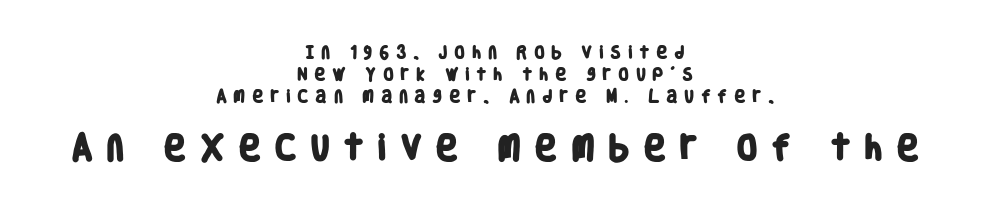
Q: Is the text bold? A: Yes.
Q: Is the typeface a serif or a sans-serif typeface? A: Sans-serif.
Q: Is the text underlined? A: No.
Q: How is the paragraph aligned? A: Centered.
Q: Is the spacing between letters normal or unusually wide? A: Unusually wide.
Q: Is the spacing between lines tight, normal or loose? A: Normal.
Q: Which block of text is set in a larger size, the first (top) or the second (bottom)? A: The second (bottom) one.
Q: Width (condensed, normal, or wide)? A: Condensed.
Q: Stroke contrast? A: Low.
Q: x-height? A: Large.
Q: Monospaced? A: No.
